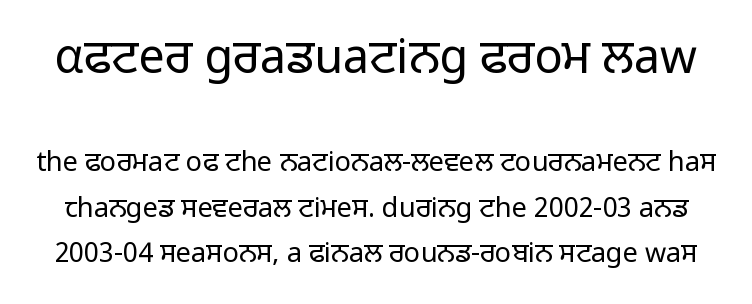
The image shows 47 px regular-weight sans-serif type, upright; set normal line spacing (1.69x), normal letter spacing, not underlined; the first (top) block is 1.74x larger; low stroke contrast and a medium x-height.
